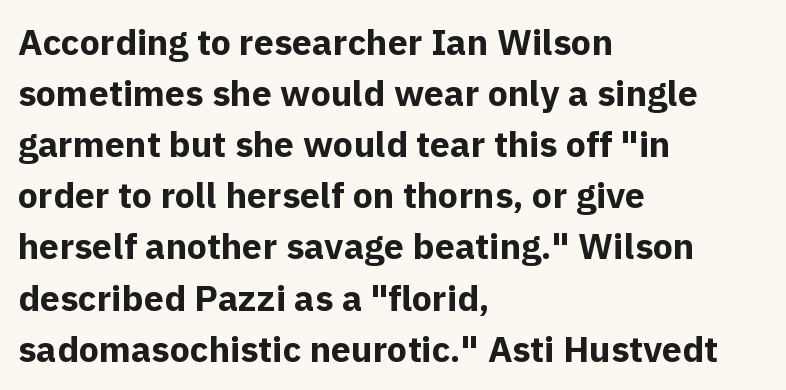
{"serif": "no", "italic": "no", "bold": "yes", "weight": "bold", "width": "normal", "x_height": "medium", "monospaced": "no", "underline": "no", "align": "left", "line_spacing": "normal", "line_spacing_ratio": 1.42, "letter_spacing": "normal", "letter_spacing_em": 0.0, "glyph_px": 36}
